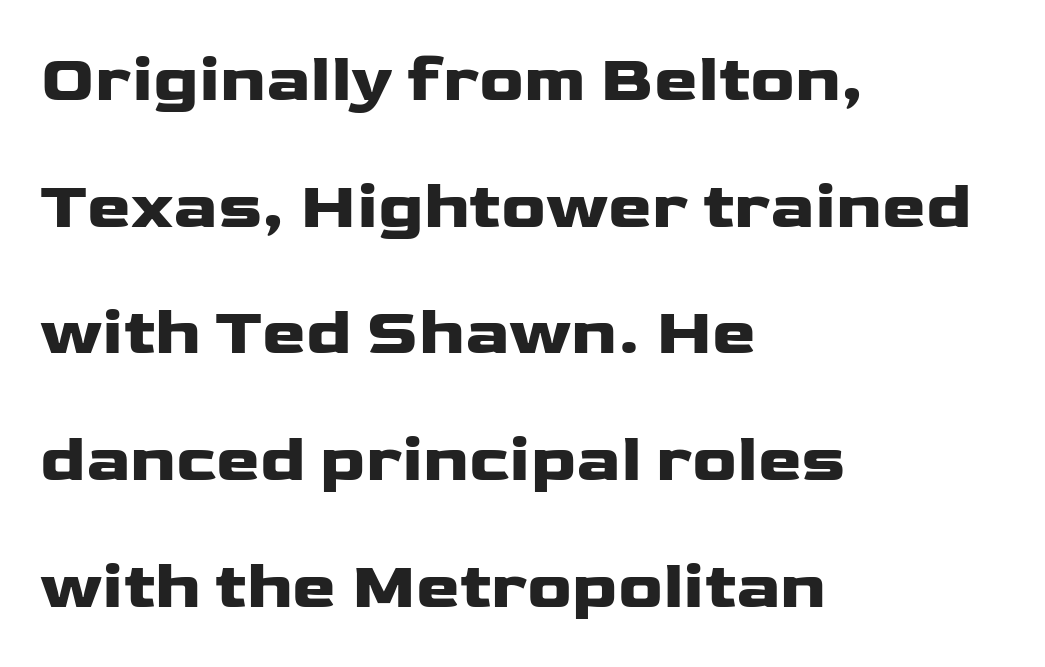
The image shows 66 px heavy, wide sans-serif type, upright; set left-aligned, loose line spacing (1.92x), normal letter spacing, not underlined; low stroke contrast and a medium x-height.
